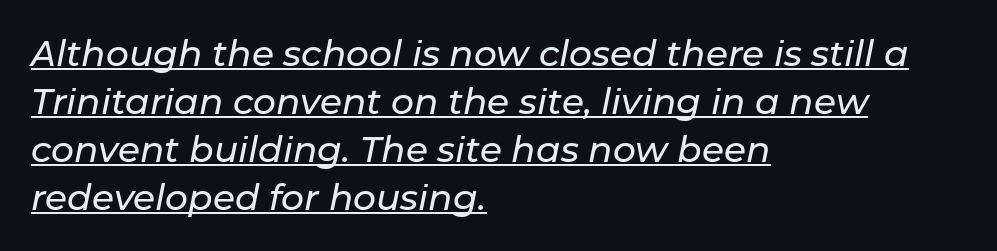
{"italic": "yes", "lean": "right", "slant_degrees": 11, "width": "normal", "stroke_contrast": "low", "x_height": "medium", "monospaced": "no", "underline": "yes", "align": "left", "line_spacing": "normal", "line_spacing_ratio": 1.33, "letter_spacing": "normal", "letter_spacing_em": 0.0, "glyph_px": 36}
